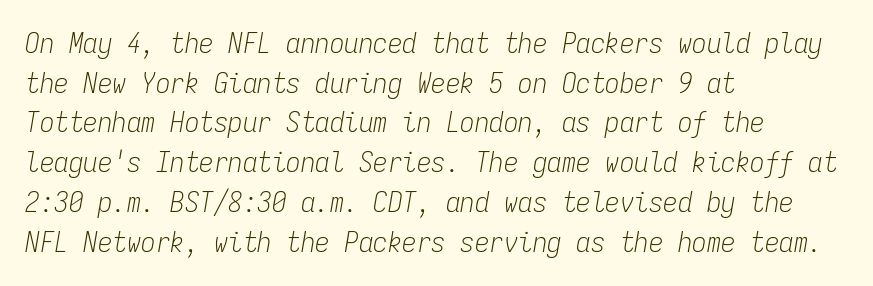
The image shows 29 px light, condensed type, italic (leaning right), monospaced; set left-aligned, normal line spacing (1.37x), normal letter spacing, not underlined; low stroke contrast and a medium x-height.
